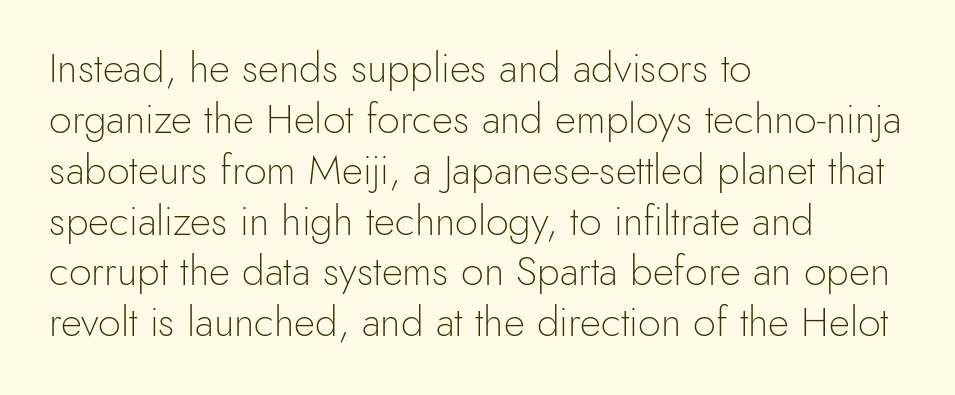
Spacing verdict: proportional, widths tailored to each character. A clean baseline with only descenders dipping below it. Every stem runs plumb, perpendicular to the baseline. This sample is left-justified, so line endings fall wherever the words run out. Stem width sits at or under what a default text font uses. Here the glyphs are tracked normally, forming tight word shapes.
